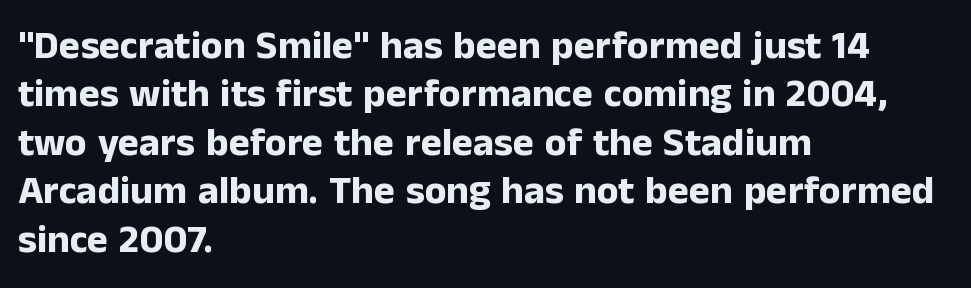
{"serif": "no", "italic": "no", "bold": "yes", "weight": "bold", "width": "normal", "stroke_contrast": "low", "x_height": "medium", "monospaced": "no", "underline": "no", "align": "left", "line_spacing_ratio": 1.21, "letter_spacing": "normal", "letter_spacing_em": 0.0, "glyph_px": 40}
